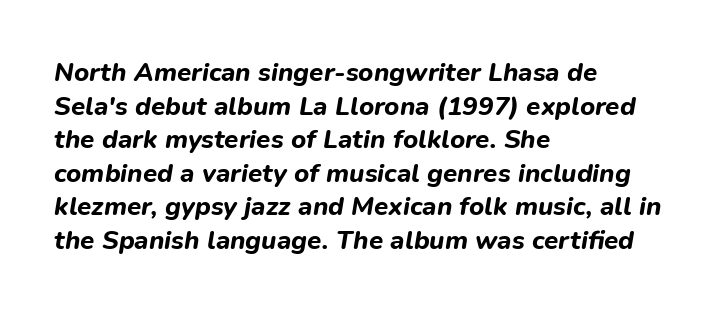
The typography opts for an oblique posture over an upright one. The face used here is rendered with its standard letterfit. The text block is weighted toward the left margin, trailing off unevenly rightward. Clear beneath every line of the passage. These words are printed bold, with thick strokes throughout. The passage shown stacks its lines at a standard gap.
